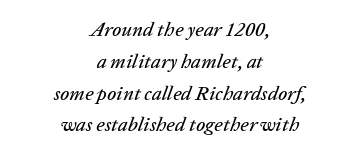
The image shows 20 px text type, italic (leaning right); set centered, normal line spacing (1.59x), normal letter spacing, not underlined.
